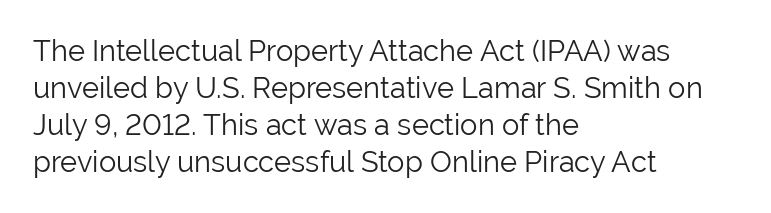
The setting favours the left margin, as ordinary paragraphs usually do. Is this a fixed-width face? No — the glyphs have proportional, varying widths. The space between consecutive lines is moderate. Each stroke keeps to a modest, everyday thickness or less. The text was rendered using a sans face with plain stroke endings.
